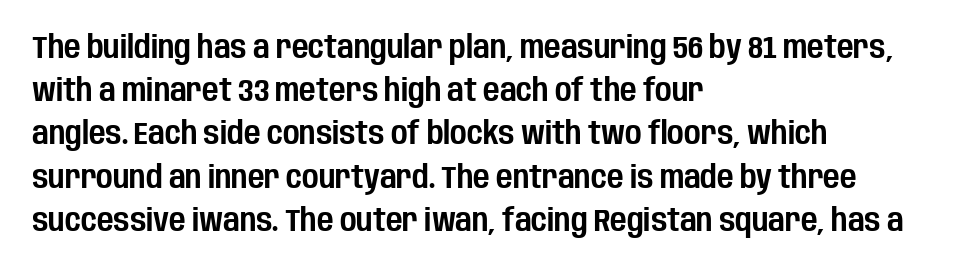
Q: Is the text italic (slanted)? A: No, it is upright.
Q: Is the typeface a serif or a sans-serif typeface? A: Sans-serif.
Q: Is the text underlined? A: No.
Q: How is the paragraph aligned? A: Left-aligned.
Q: Is the spacing between letters normal or unusually wide? A: Normal.
Q: Is the spacing between lines tight, normal or loose? A: Normal.
Q: Width (condensed, normal, or wide)? A: Condensed.
Q: Stroke contrast? A: Low.
Q: x-height? A: Large.
Q: Monospaced? A: No.
